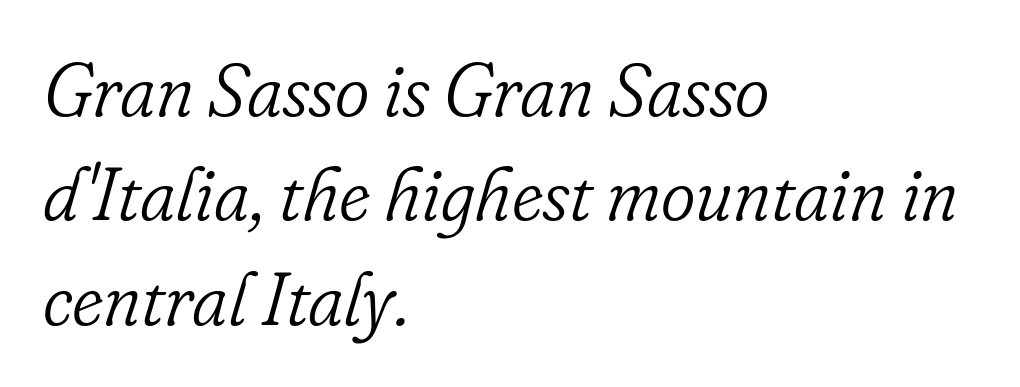
{"serif": "yes", "italic": "yes", "lean": "right", "slant_degrees": 16, "bold": "no", "weight": "light", "width": "normal", "stroke_contrast": "low", "x_height": "small", "monospaced": "no", "underline": "no", "align": "left", "line_spacing": "normal", "line_spacing_ratio": 1.41, "letter_spacing": "normal", "letter_spacing_em": 0.0, "glyph_px": 74}
